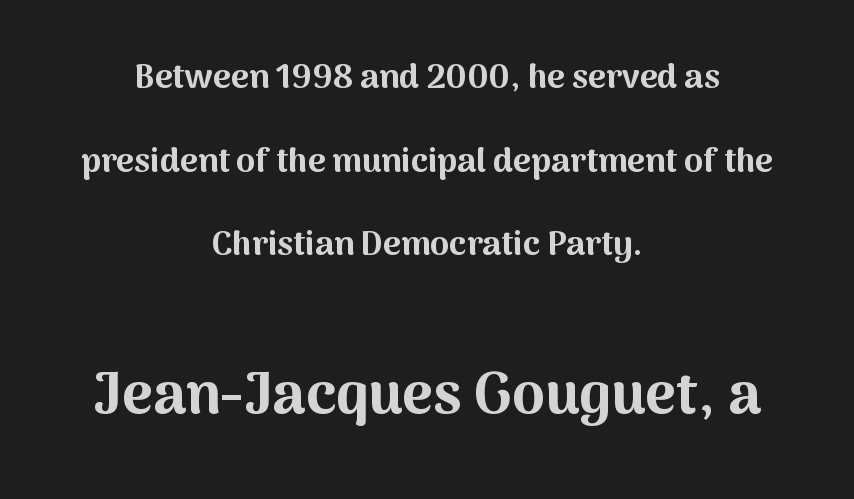
The image shows 59 px bold sans-serif type, upright; set centered, loose line spacing (2.46x), normal letter spacing, not underlined; the second (bottom) block is 1.74x larger; medium stroke contrast and a medium x-height.
